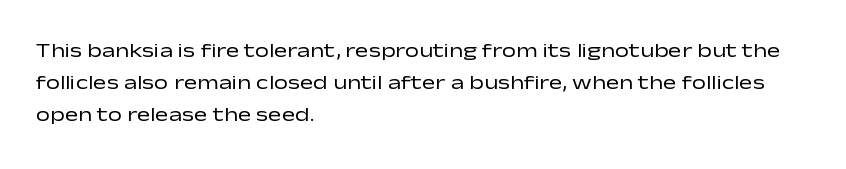
The image shows 20 px text type, upright; set left-aligned, normal line spacing (1.6x), normal letter spacing, not underlined.
